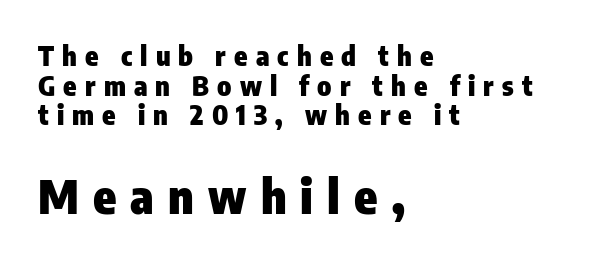
The specimen omits any rule beneath the text block's lines. You could not count columns in this text — the font is proportionally spaced. Honestly, the rows look squashed on top of each other. The characters display no serif detailing; their extremities are plain. Thick stems and heavy bowls — unmistakably bold. A student would call this left alignment; a typographer would say flush left, rag right.
